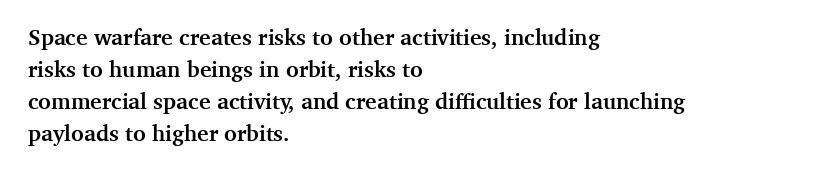
{"italic": "no", "bold": "yes", "underline": "no", "align": "left", "line_spacing": "normal", "line_spacing_ratio": 1.46, "letter_spacing": "normal", "letter_spacing_em": 0.0, "glyph_px": 22}
